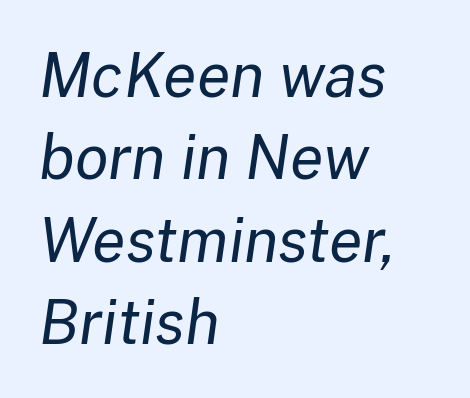
Looks like regular typesetting: each glyph gets only the width it needs. Any mark beneath the type? The region is blank. Ink coverage per letter is moderate at most. Tracking value appears to be zero — textbook default spacing. Short and long lines alike share a common starting point at left.
